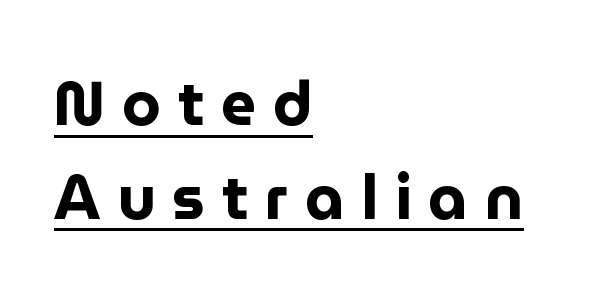
Leftover space on each line is placed entirely after the last word. Emphasis is given by a line drawn under the lettering. Horizontal bands of white between lines are of average thickness. Nope, no serifs anywhere on these letters.
